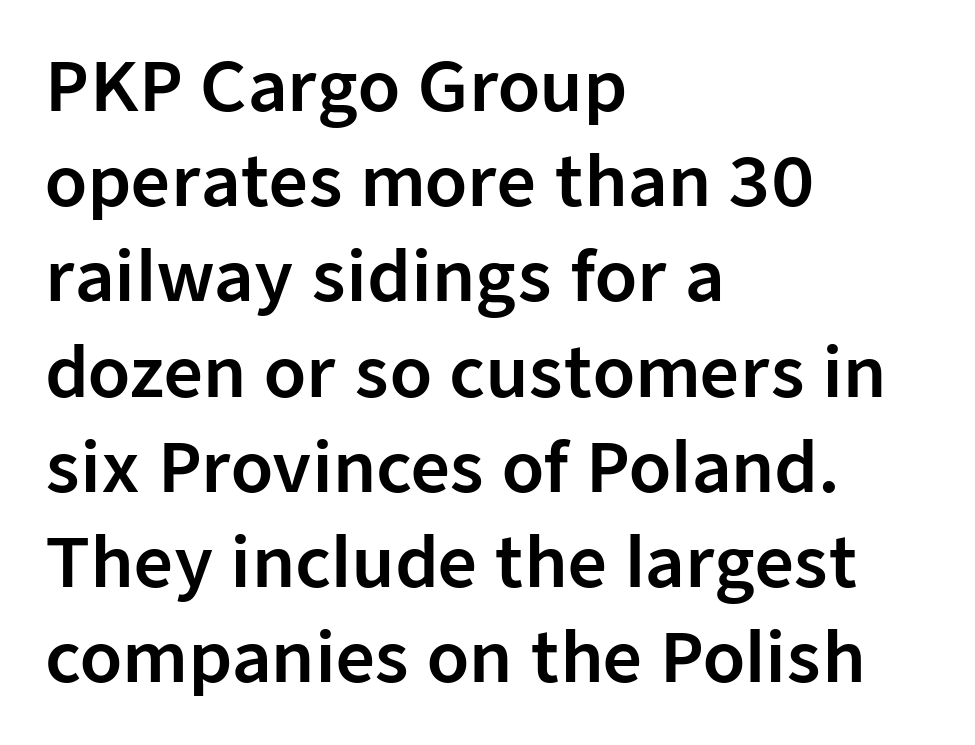
Q: Is the text italic (slanted)? A: No, it is upright.
Q: Is the typeface a serif or a sans-serif typeface? A: Sans-serif.
Q: Is the text underlined? A: No.
Q: How is the paragraph aligned? A: Left-aligned.
Q: Is the spacing between letters normal or unusually wide? A: Normal.
Q: Is the spacing between lines tight, normal or loose? A: Normal.
Q: Width (condensed, normal, or wide)? A: Normal.
Q: Stroke contrast? A: Low.
Q: x-height? A: Medium.
Q: Monospaced? A: No.
